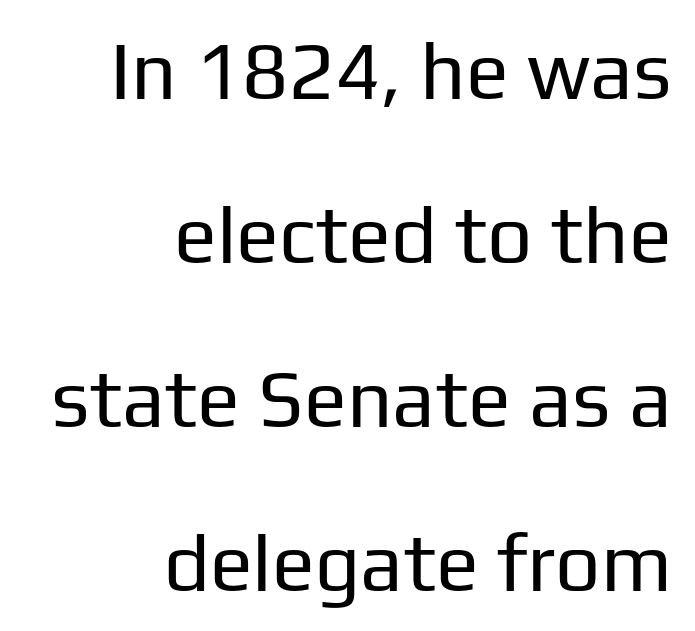
The image shows 80 px regular-weight sans-serif type, upright; set right-aligned, loose line spacing (2.05x), normal letter spacing, not underlined; low stroke contrast and a medium x-height.
